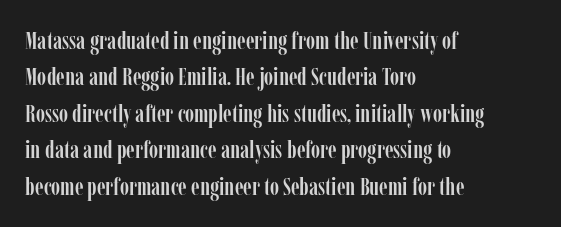
Plain, unruled lines of type. The type is set solid horizontally, with unmodified tracking. Tall strokes in this sample are plumb rather than angled. Regarding leading, the lines here are spaced in the standard way.
